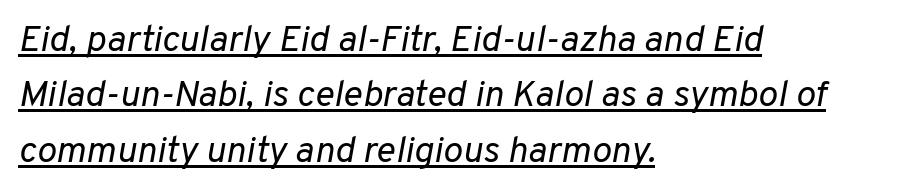
Stem width sits at or under what a default text font uses. The face used here is rendered with its standard letterfit. Emphasis is given by a line drawn under the lettering. The face used here is proportionally spaced, like ordinary book or web type. Compared with a centered layout, this one pins lines to the left instead.
